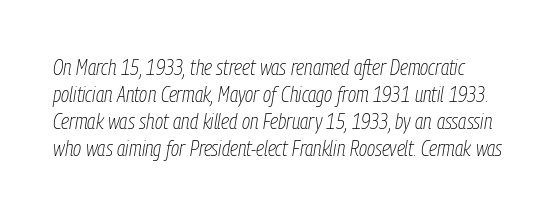
Q: Is the text bold? A: No.
Q: Is the text italic (slanted)? A: Yes, it leans right by about 9 degrees.
Q: Is the text underlined? A: No.
Q: Is the spacing between letters normal or unusually wide? A: Normal.
